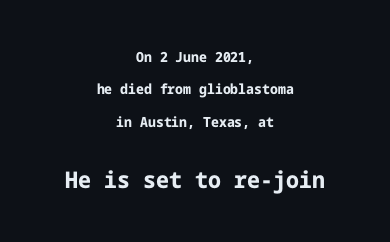
The image shows 23 px bold type, upright; set centered, loose line spacing (2.32x), normal letter spacing, not underlined; the second (bottom) block is 1.64x larger.
